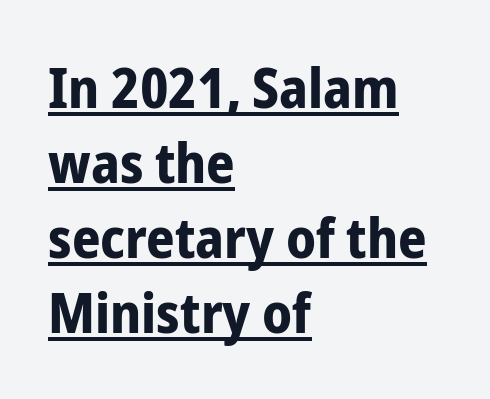
The image shows 56 px bold, condensed sans-serif type, upright; set left-aligned, normal line spacing (1.34x), normal letter spacing, underlined; low stroke contrast and a medium x-height.
